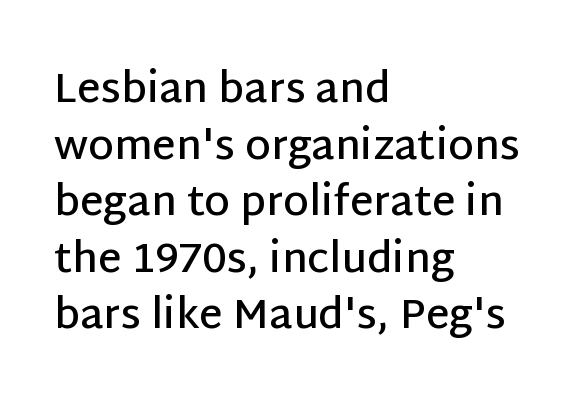
A bit beefed up — I'd call it semibold rather than bold. In terms of letterform style, serifs are entirely absent. You could call the tracking neutral — neither tight nor loose. Reading down the block, your eye returns to a fixed left position each line. The rendering uses natural spacing where letterforms have individual widths.
